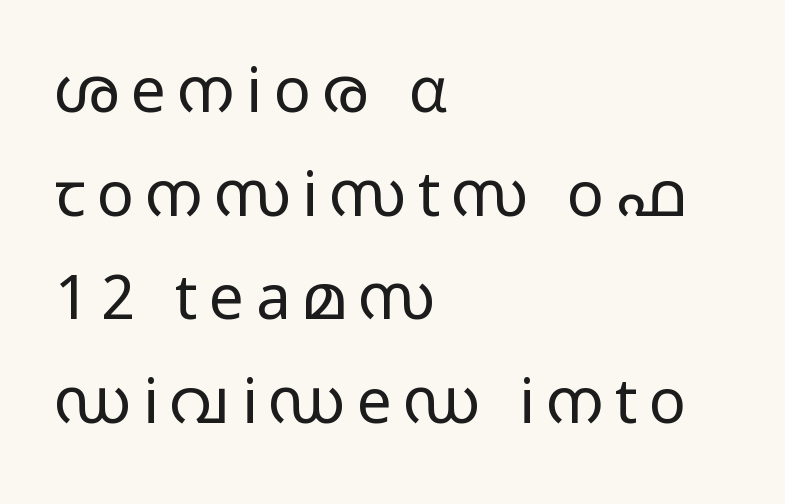
Alignment: flush left. No italicization has been applied; the sample stays upright. Glance below the letters and you will spot only blank space. Stroke mass is kept to a normal reading level or below. Each letter keeps its own natural width here, so spacing adapts to shape.
